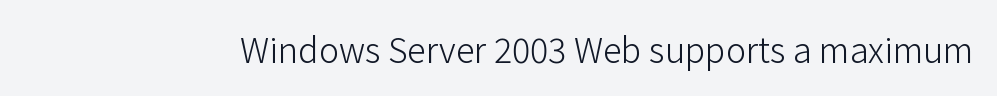
{"serif": "no", "italic": "no", "bold": "no", "weight": "light", "width": "normal", "stroke_contrast": "low", "x_height": "medium", "monospaced": "no", "underline": "no", "letter_spacing": "normal", "letter_spacing_em": 0.0, "glyph_px": 34}
